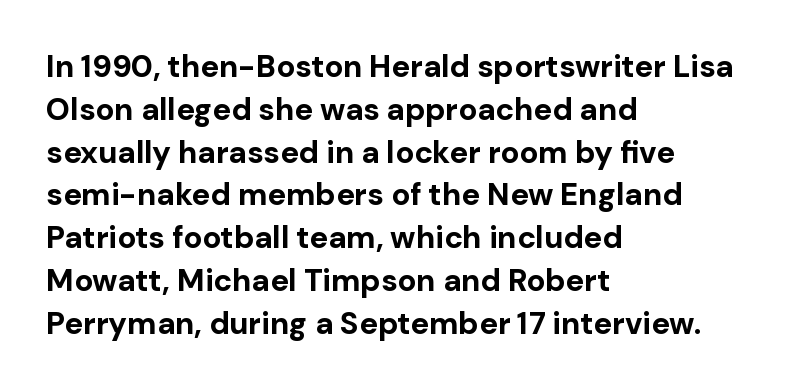
The image shows 31 px bold sans-serif type, upright; set left-aligned, normal line spacing (1.38x), normal letter spacing, not underlined; low stroke contrast and a medium x-height.
